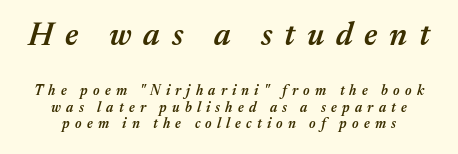
The line texture is sparse and dotted thanks to wide tracking. Just letters on the line, the space beneath them empty. Two sizes are in play, and the larger belongs to the first block. This sample uses an oblique cut, with every glyph tilted off the vertical. Strokes here are thickened, but only to semibold level. Think of a printed novel: that variable character pitch is what you see here.
